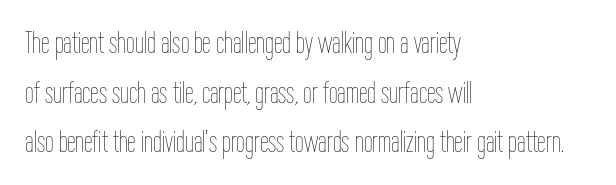
Q: Is the text bold? A: No.
Q: Is the text italic (slanted)? A: No, it is upright.
Q: Is the text underlined? A: No.
Q: How is the paragraph aligned? A: Left-aligned.
Q: Is the spacing between letters normal or unusually wide? A: Normal.
Q: Is the spacing between lines tight, normal or loose? A: Normal.
Q: Width (condensed, normal, or wide)? A: Condensed.
Q: Stroke contrast? A: Low.
Q: x-height? A: Medium.
Q: Monospaced? A: No.
